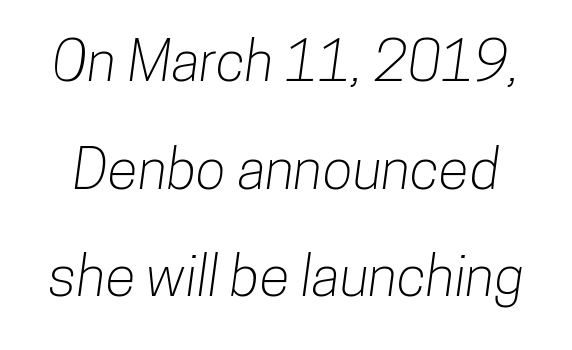
Q: Is the typeface a serif or a sans-serif typeface? A: Sans-serif.
Q: Is the text underlined? A: No.
Q: Is the spacing between letters normal or unusually wide? A: Normal.
Q: Is the spacing between lines tight, normal or loose? A: Loose.
Q: Width (condensed, normal, or wide)? A: Condensed.
Q: Stroke contrast? A: Low.
Q: x-height? A: Medium.
Q: Monospaced? A: No.
